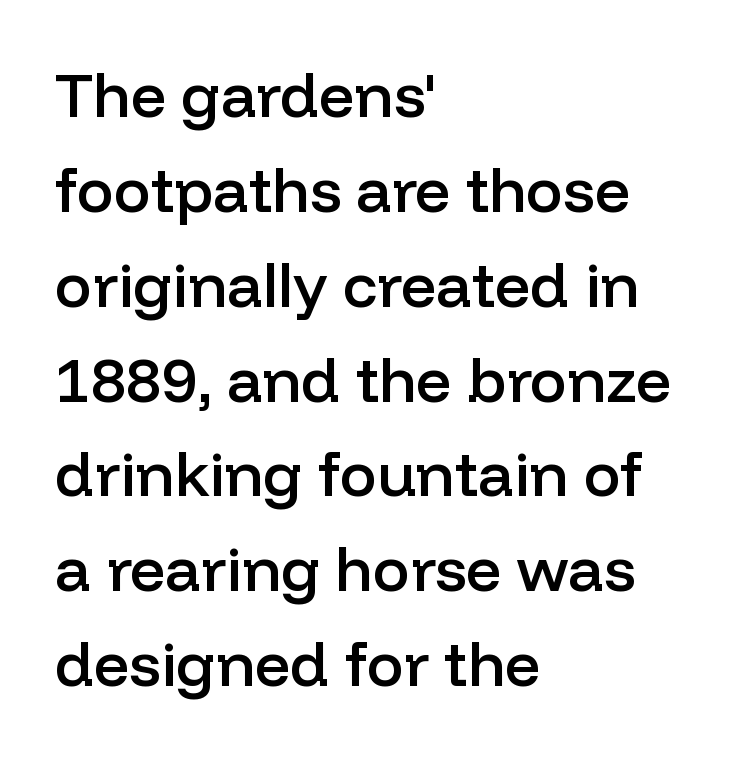
The image shows 62 px semibold sans-serif type, upright; set left-aligned, normal line spacing (1.53x), normal letter spacing, not underlined; low stroke contrast and a medium x-height.
